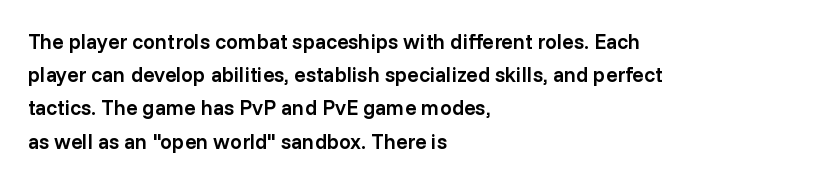
A typesetter would call this zero additional tracking. The foot of each line stays bare and open. Whoever set this chose a conventional vertical rhythm. Short and long lines alike share a common starting point at left. Stems and bowls a touch heavier than normal — semibold. The lettering stays uniformly vertical, giving the passage a roman look.
